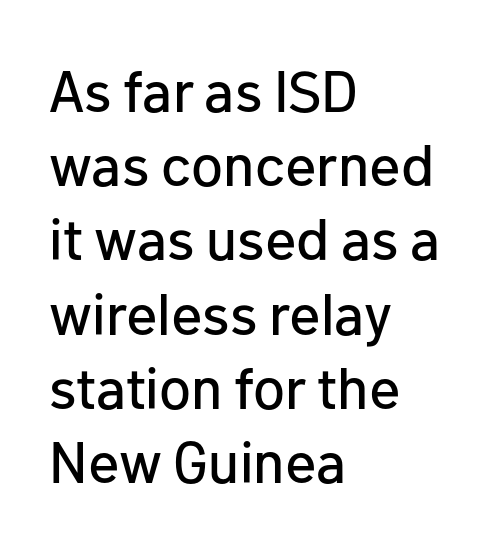
The image shows 58 px sans-serif type, upright; set left-aligned, normal line spacing (1.28x), normal letter spacing, not underlined; low stroke contrast and a medium x-height.
